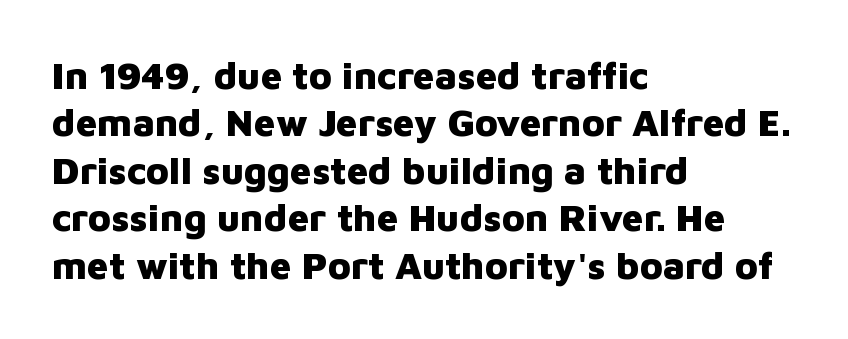
The image shows 38 px heavy sans-serif type, upright; set left-aligned, normal line spacing (1.25x), normal letter spacing, not underlined; low stroke contrast and a medium x-height.
